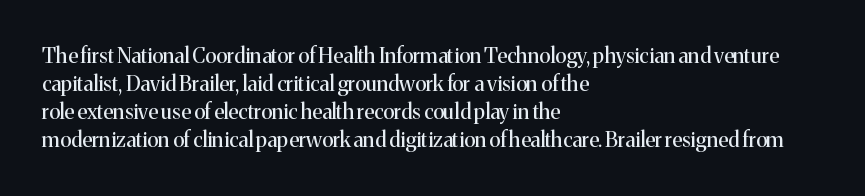
Visually the block forms a straight wall on the left and a jagged coastline on the right. Style check: upright. Bold? No — there's no thickening of the strokes. Notice how descenders clear the ascenders below comfortably — that's standard leading. Each word holds together tightly as a unit, with standard inter-letter gaps.
